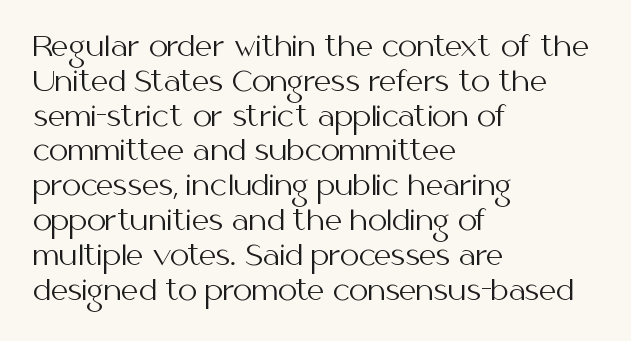
This sample keeps an unexceptional amount of space between lines. Characters remain perfectly vertical along every line. The gap between lines stays unmarked. Is this a heavy cut? Hardly; it is regular or lighter.
